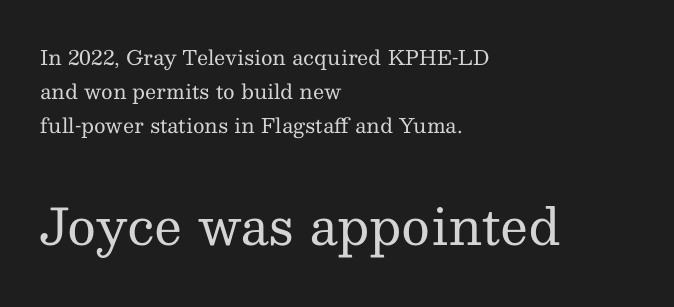
The image shows 50 px regular-weight serif type, upright; set left-aligned, normal line spacing (1.7x), normal letter spacing, not underlined; the second (bottom) block is 2.5x larger; medium stroke contrast and a medium x-height.
